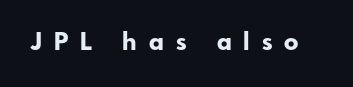
{"italic": "no", "bold": "yes", "underline": "no", "letter_spacing": "wide", "letter_spacing_em": 0.5, "glyph_px": 24}
